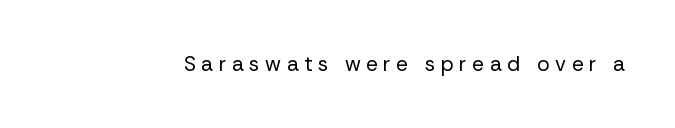
The image shows 21 px text type, upright; set unusually wide letter spacing (+0.26 em), not underlined.
